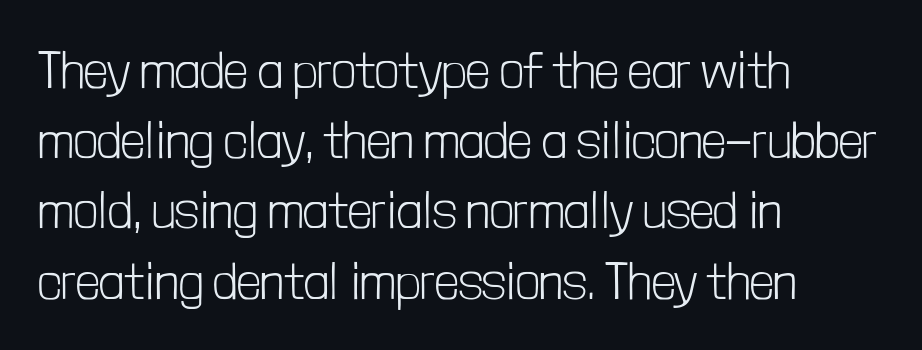
{"serif": "no", "italic": "no", "bold": "no", "weight": "light", "width": "condensed", "stroke_contrast": "low", "x_height": "medium", "monospaced": "no", "underline": "no", "align": "left", "line_spacing": "normal", "line_spacing_ratio": 1.35, "letter_spacing": "normal", "letter_spacing_em": 0.0, "glyph_px": 52}
